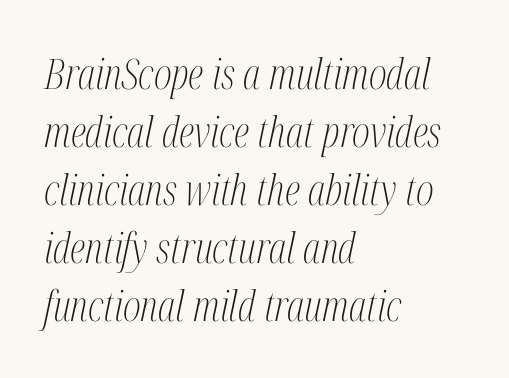
The image shows 42 px light, condensed serif type, italic (leaning right); set left-aligned, normal line spacing (1.38x), normal letter spacing, not underlined; medium stroke contrast and a medium x-height.
